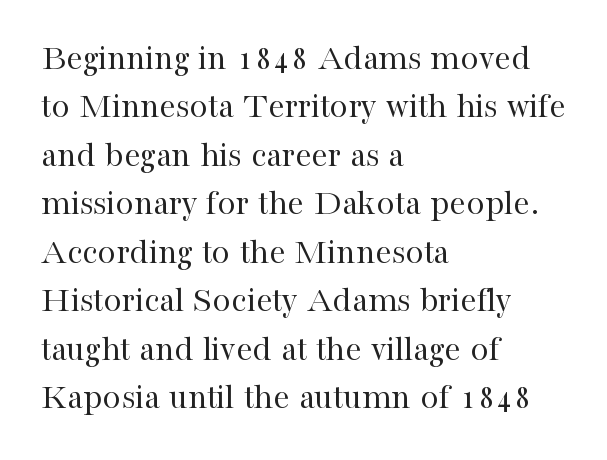
This sample uses a serif face. Unmarked baselines from the first word to the last. Each line starts at the same left margin while the right side varies. Summary of weight: not heavy and not bold. Nobody touched the tracking dial on this one. Italic? Not at all — the glyphs are vertical.
